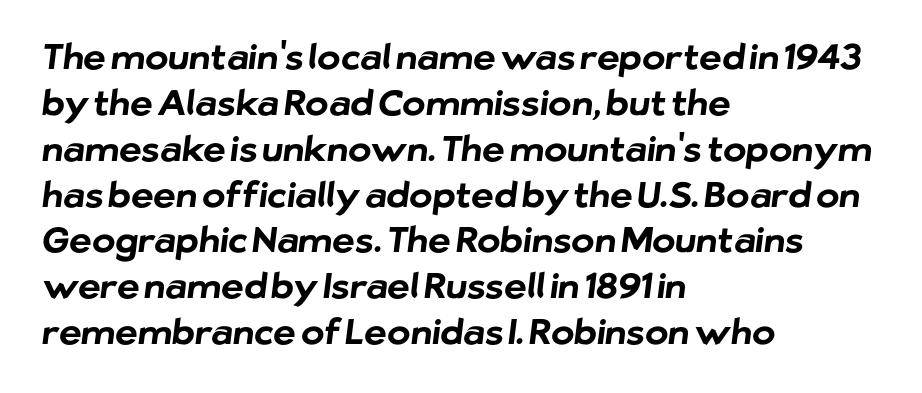
These lines are rendered in a variable-pitch font. The words here are not underlined. What weight is shown? A full bold with thick strokes. Caption: multi-line text, flush left, ragged right. If you measured baseline to baseline, you'd find a middling distance.
